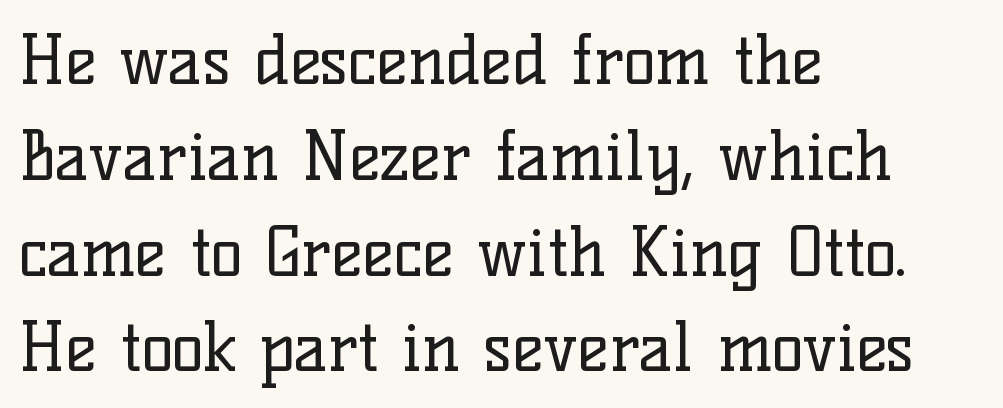
When letters stand straight like this, we call the style roman or upright. This sample uses plain, unmodified letter spacing. Think of a printed novel: that variable character pitch is what you see here. Rows of type keep a routine distance in the vertical direction. The face looks like a standard text weight, possibly lighter.
